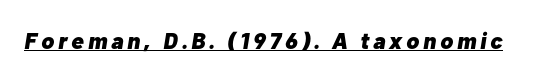
{"italic": "yes", "lean": "right", "slant_degrees": 10, "bold": "yes", "underline": "yes", "glyph_px": 23}
